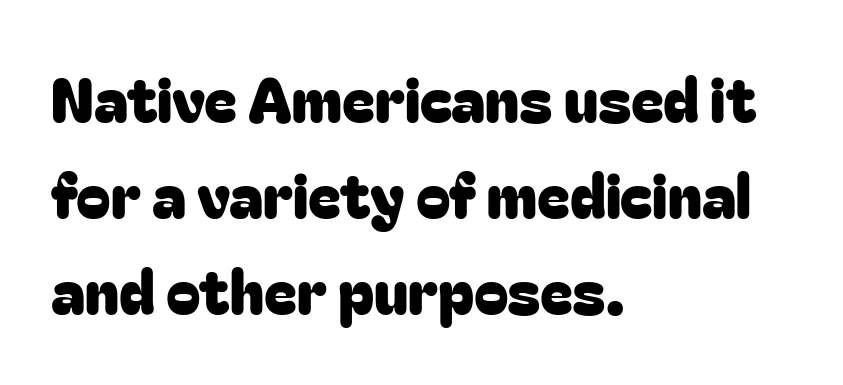
The image shows 62 px sans-serif type, upright; set left-aligned, normal line spacing (1.55x), normal letter spacing, not underlined; low stroke contrast and a medium x-height.
